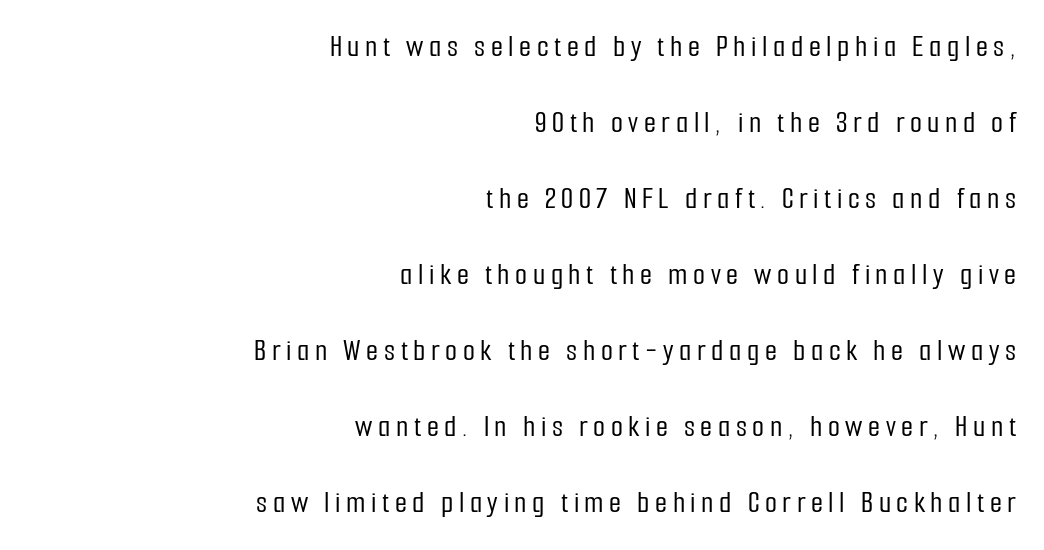
The image shows 31 px condensed sans-serif type, upright; set right-aligned, loose line spacing (2.45x), not underlined; low stroke contrast and a medium x-height.
